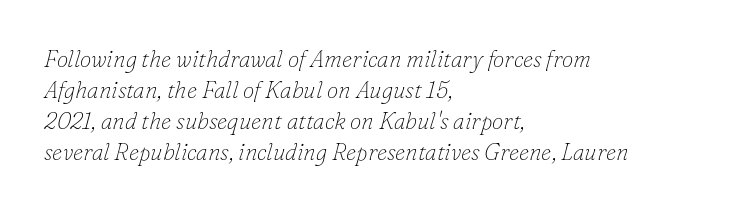
Students, note that the glyphs here touch the page at normal intervals. Every character sits at an angle, as italics do. Bare-footed words on every line. Vertically, the passage feels balanced, rows spaced as you'd expect. Typeset ragged right — the left edge is the straight one.
